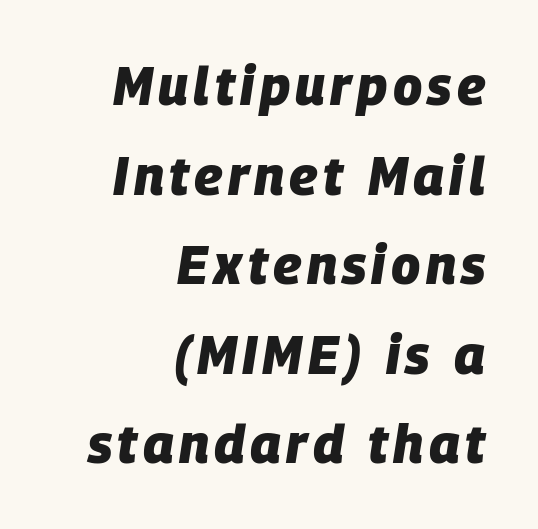
The passage shown leans; its letterforms are oblique. Each letter keeps its own natural width here, so spacing adapts to shape. Weight check: bold — yes, fully. Descenders hang freely into open space.
